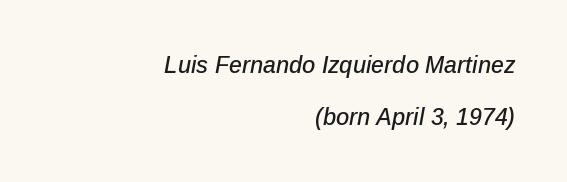
This rendering uses right alignment, leaving the left contour irregular. Bare-footed words on every line. The passage shown stacks its lines with a broad gap. Slanted lettering throughout.
